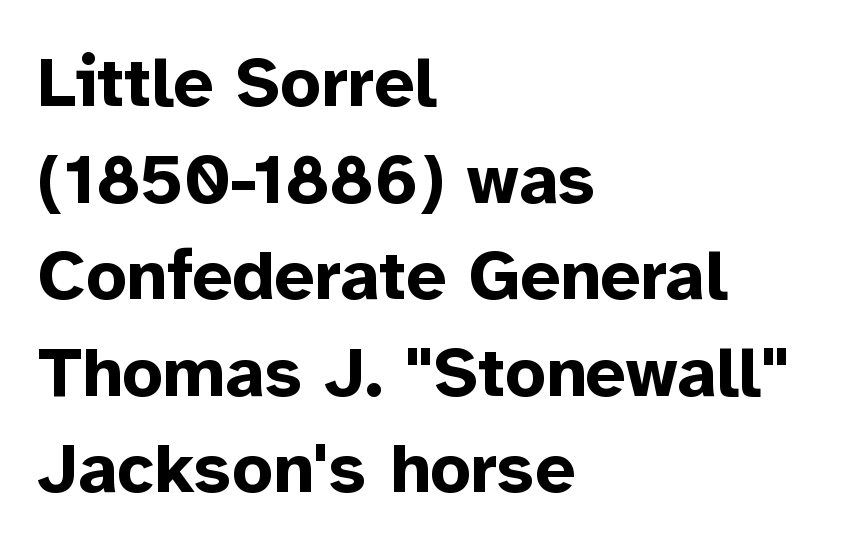
Q: Is the text bold? A: Yes.
Q: Is the text italic (slanted)? A: No, it is upright.
Q: Is the typeface a serif or a sans-serif typeface? A: Sans-serif.
Q: Is the text underlined? A: No.
Q: How is the paragraph aligned? A: Left-aligned.
Q: Is the spacing between letters normal or unusually wide? A: Normal.
Q: Is the spacing between lines tight, normal or loose? A: Normal.
Q: Width (condensed, normal, or wide)? A: Normal.
Q: Stroke contrast? A: Low.
Q: x-height? A: Medium.
Q: Monospaced? A: No.
